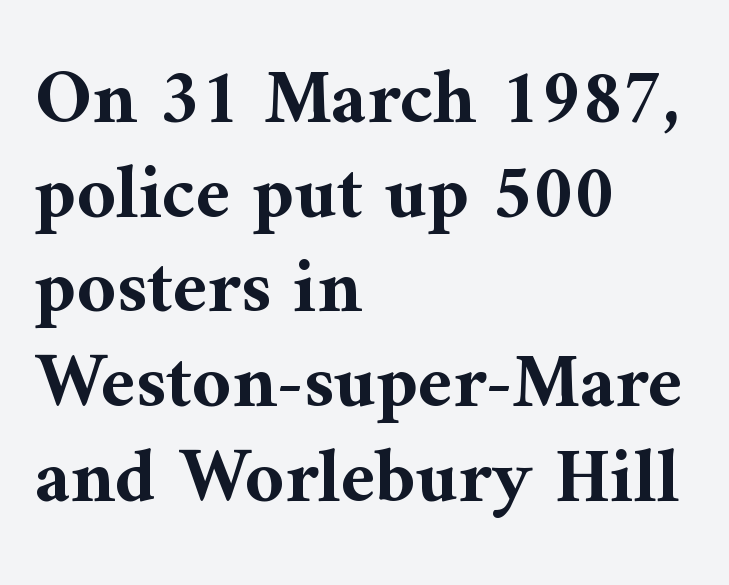
{"serif": "yes", "italic": "no", "bold": "yes", "weight": "bold", "width": "normal", "stroke_contrast": "medium", "x_height": "medium", "monospaced": "no", "underline": "no", "align": "left", "line_spacing_ratio": 1.23, "letter_spacing": "normal", "letter_spacing_em": 0.0, "glyph_px": 77}
